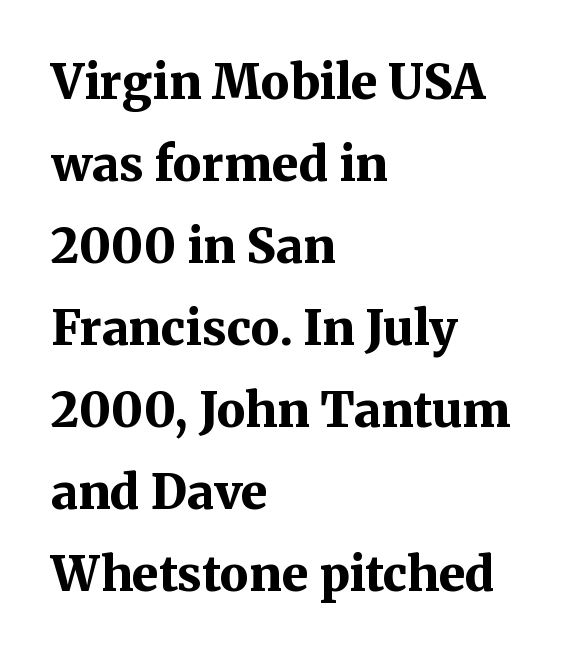
Q: Is the text bold? A: Yes.
Q: Is the text italic (slanted)? A: No, it is upright.
Q: Is the typeface a serif or a sans-serif typeface? A: Serif.
Q: Is the text underlined? A: No.
Q: How is the paragraph aligned? A: Left-aligned.
Q: Is the spacing between letters normal or unusually wide? A: Normal.
Q: Width (condensed, normal, or wide)? A: Normal.
Q: Stroke contrast? A: Medium.
Q: x-height? A: Medium.
Q: Monospaced? A: No.
